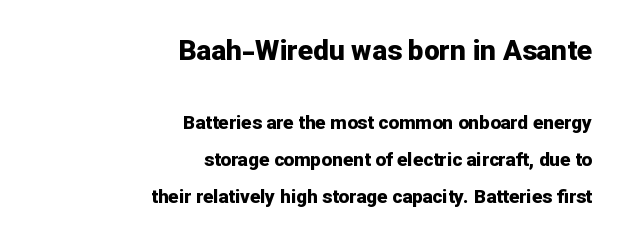
{"serif": "no", "italic": "no", "bold": "yes", "weight": "bold", "width": "normal", "stroke_contrast": "low", "x_height": "medium", "monospaced": "no", "underline": "no", "align": "right", "line_spacing": "loose", "line_spacing_ratio": 1.97, "letter_spacing": "normal", "letter_spacing_em": 0.0, "larger_block": "first", "size_ratio": 1.47, "glyph_px": 28}
